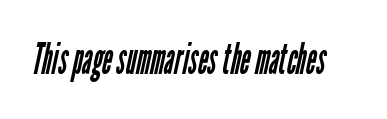
The image shows 43 px regular-weight, condensed sans-serif type; set normal letter spacing, not underlined; low stroke contrast and a medium x-height.
